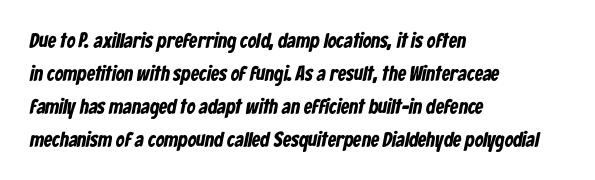
Q: Is the text bold? A: Yes.
Q: Is the text underlined? A: No.
Q: How is the paragraph aligned? A: Left-aligned.
Q: Is the spacing between letters normal or unusually wide? A: Normal.
Q: Is the spacing between lines tight, normal or loose? A: Normal.
